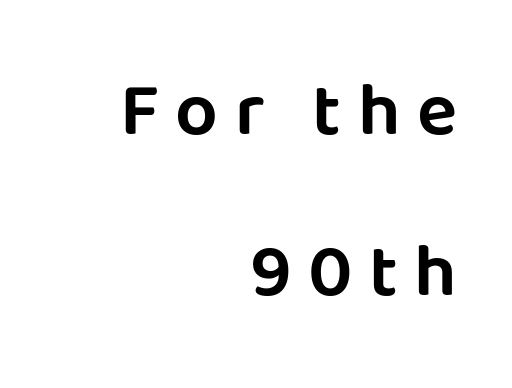
Q: Is the text italic (slanted)? A: No, it is upright.
Q: Is the typeface a serif or a sans-serif typeface? A: Sans-serif.
Q: Is the text underlined? A: No.
Q: How is the paragraph aligned? A: Right-aligned.
Q: Is the spacing between letters normal or unusually wide? A: Unusually wide.
Q: Is the spacing between lines tight, normal or loose? A: Loose.
Q: Width (condensed, normal, or wide)? A: Normal.
Q: Stroke contrast? A: Low.
Q: x-height? A: Large.
Q: Monospaced? A: No.
